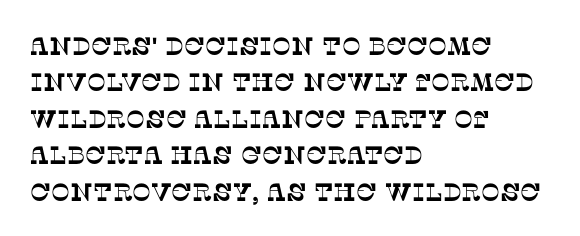
Quick note: interline space is typical. In CSS terms this would be text-align: left. Tracking here is standard; glyphs follow each other at the usual distance. Glance below the letters and you will spot only blank space.
